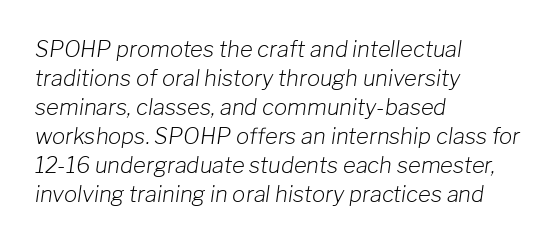
The image shows 22 px text type, italic (leaning right); set left-aligned, normal line spacing (1.32x), normal letter spacing, not underlined.
